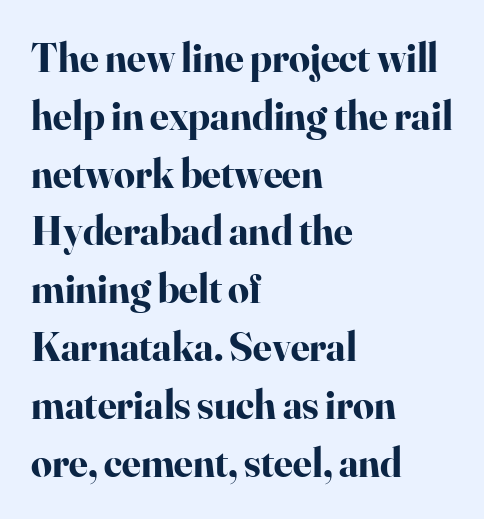
Observe the ordinary spacing: letters are neighbours, not strangers. Decoration check: the copy has no underline. Look at the bottom of the vertical strokes: they flare into serifs here. The line-height multiplier appears to be the usual default. Summary of weight: heavy, a full bold. Think of a printed novel: that variable character pitch is what you see here.
